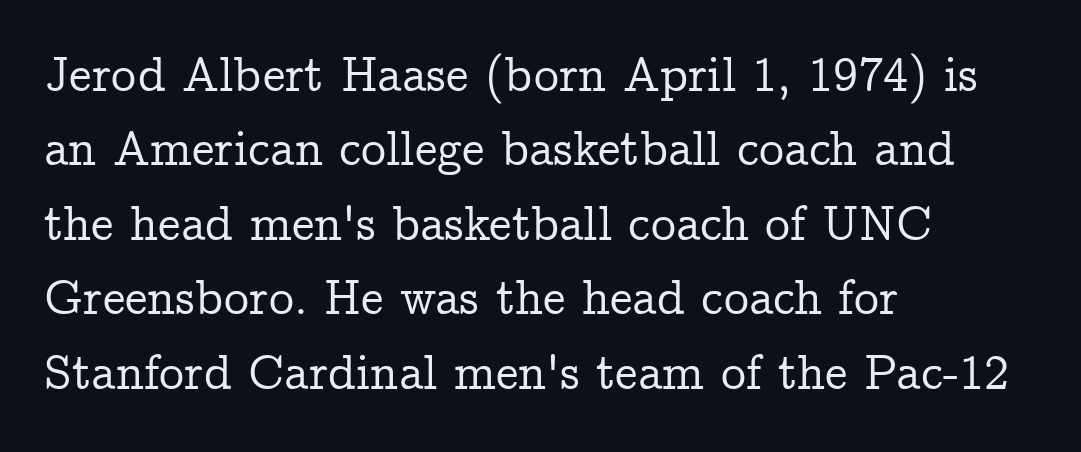
The image shows 50 px serif type, upright; set left-aligned, normal line spacing (1.49x), normal letter spacing, not underlined; low stroke contrast and a medium x-height.
